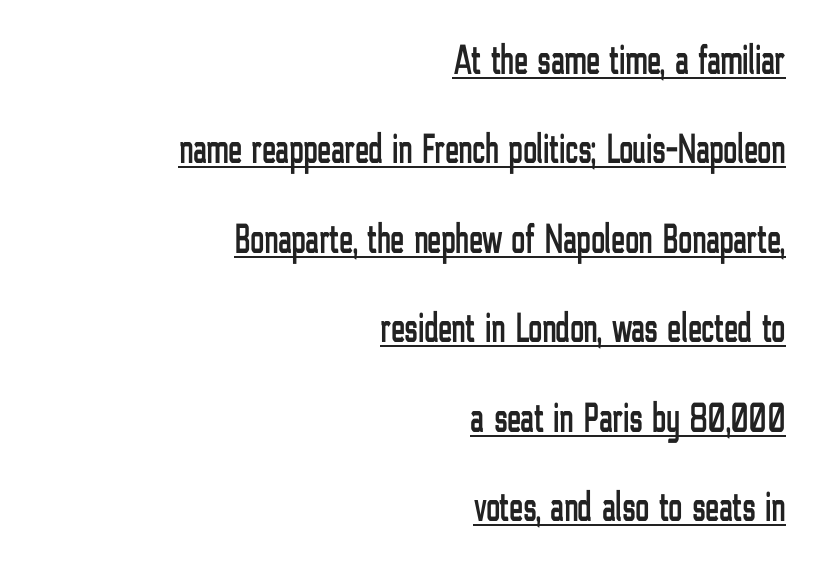
The image shows 42 px condensed sans-serif type, upright; set right-aligned, loose line spacing (2.13x), normal letter spacing, underlined; low stroke contrast and a medium x-height.
